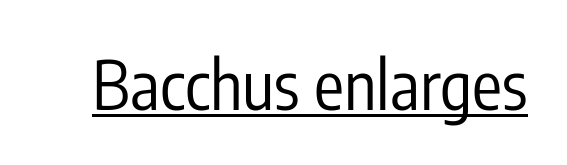
{"serif": "no", "italic": "no", "bold": "no", "weight": "regular", "width": "condensed", "stroke_contrast": "low", "x_height": "medium", "monospaced": "no", "underline": "yes", "letter_spacing": "normal", "letter_spacing_em": 0.0, "glyph_px": 67}
